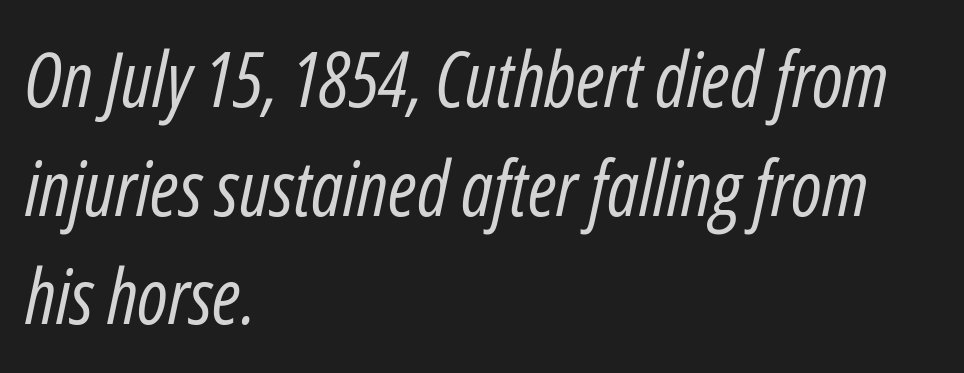
Q: Is the text bold? A: No.
Q: Is the text italic (slanted)? A: Yes, it leans right by about 12 degrees.
Q: Is the text underlined? A: No.
Q: How is the paragraph aligned? A: Left-aligned.
Q: Is the spacing between letters normal or unusually wide? A: Normal.
Q: Is the spacing between lines tight, normal or loose? A: Normal.
Q: Width (condensed, normal, or wide)? A: Condensed.
Q: Stroke contrast? A: Low.
Q: x-height? A: Medium.
Q: Monospaced? A: No.
